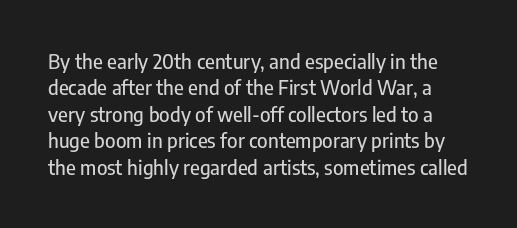
Compared with typical body copy, the letter spacing here is the same. The type sits square on the baseline with zero lean. The glyphs are unaccompanied by any horizontal stroke below them. Students, observe: this is what conventionally led text looks like.
